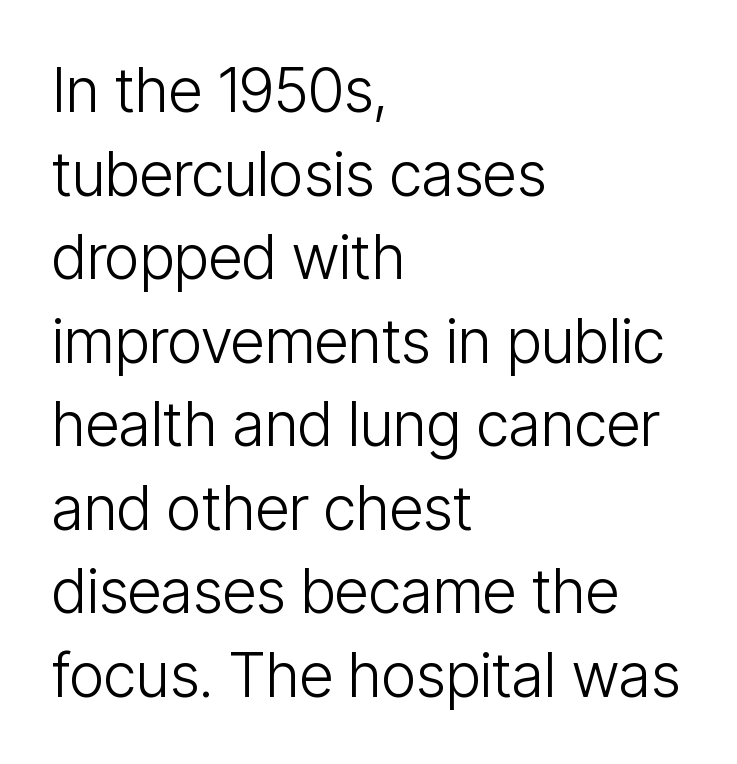
{"serif": "no", "italic": "no", "bold": "no", "weight": "light", "width": "condensed", "stroke_contrast": "low", "x_height": "medium", "monospaced": "no", "underline": "no", "align": "left", "line_spacing": "normal", "line_spacing_ratio": 1.37, "letter_spacing": "normal", "letter_spacing_em": 0.0, "glyph_px": 61}
